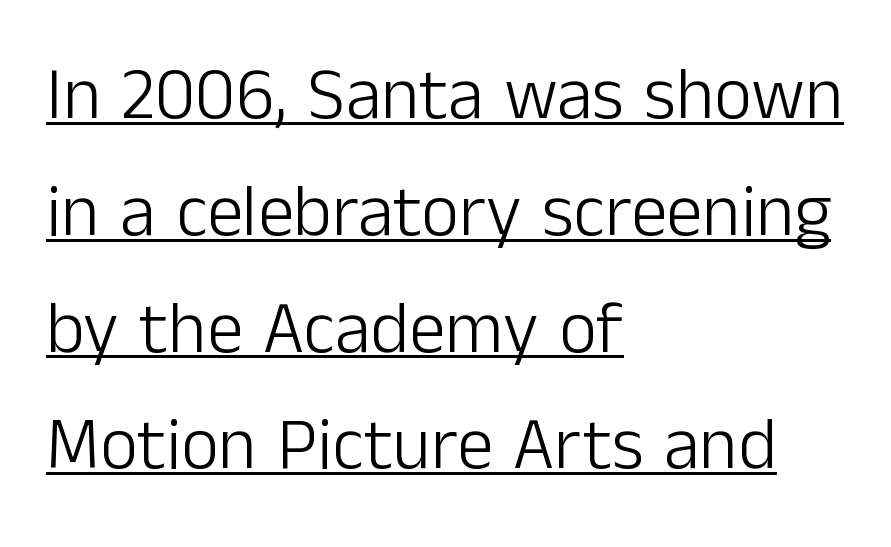
The image shows 73 px light sans-serif type, upright; set left-aligned, normal line spacing (1.6x), normal letter spacing, underlined; low stroke contrast and a medium x-height.
